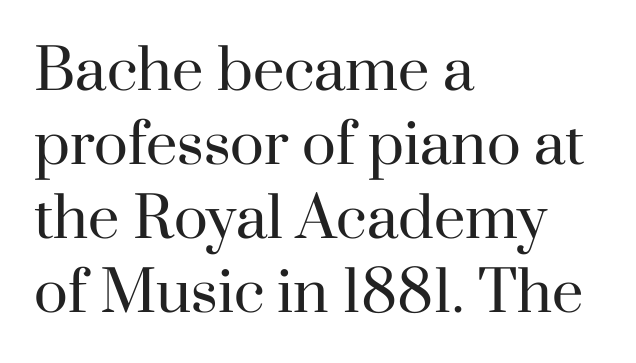
Q: Is the text bold? A: No.
Q: Is the text italic (slanted)? A: No, it is upright.
Q: Is the typeface a serif or a sans-serif typeface? A: Serif.
Q: Is the text underlined? A: No.
Q: How is the paragraph aligned? A: Left-aligned.
Q: Is the spacing between letters normal or unusually wide? A: Normal.
Q: Is the spacing between lines tight, normal or loose? A: Normal.
Q: Width (condensed, normal, or wide)? A: Normal.
Q: Stroke contrast? A: High.
Q: x-height? A: Small.
Q: Monospaced? A: No.
